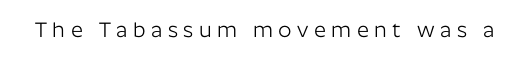
Q: Is the text bold? A: No.
Q: Is the text italic (slanted)? A: No, it is upright.
Q: Is the text underlined? A: No.
Q: Is the spacing between letters normal or unusually wide? A: Unusually wide.
